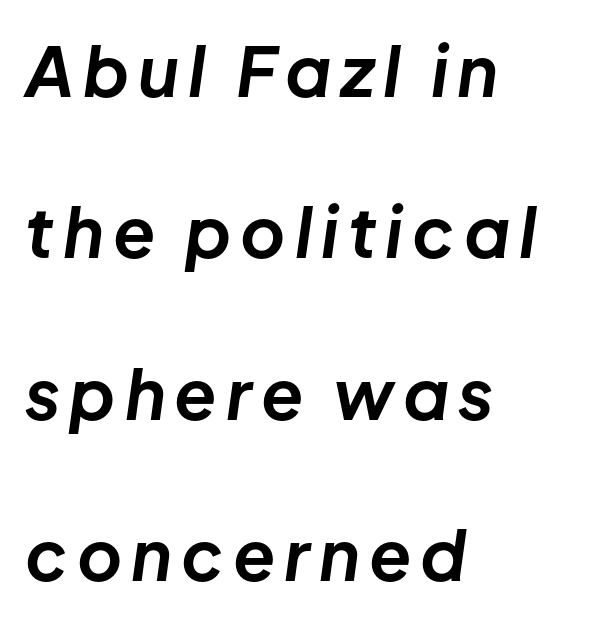
The image shows 69 px bold type, italic (leaning right); set left-aligned, loose line spacing (2.34x), not underlined; low stroke contrast and a medium x-height.
